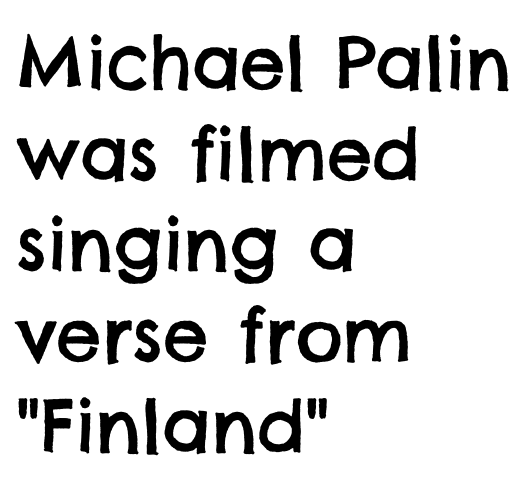
Q: Is the typeface a serif or a sans-serif typeface? A: Sans-serif.
Q: Is the text underlined? A: No.
Q: How is the paragraph aligned? A: Left-aligned.
Q: Is the spacing between letters normal or unusually wide? A: Normal.
Q: Is the spacing between lines tight, normal or loose? A: Normal.
Q: Width (condensed, normal, or wide)? A: Normal.
Q: Stroke contrast? A: Low.
Q: x-height? A: Large.
Q: Monospaced? A: No.
